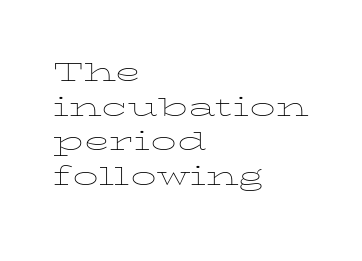
The image shows 34 px thin, wide type, upright; set left-aligned, tight line spacing (1.02x), normal letter spacing, not underlined; low stroke contrast and a medium x-height.
